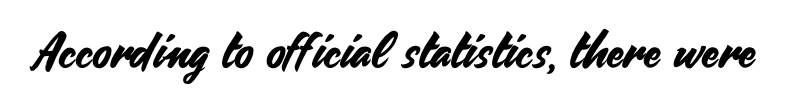
Q: Is the text italic (slanted)? A: Yes.
Q: Is the typeface a serif or a sans-serif typeface? A: Sans-serif.
Q: Is the text underlined? A: No.
Q: Is the spacing between letters normal or unusually wide? A: Normal.
Q: Width (condensed, normal, or wide)? A: Normal.
Q: Stroke contrast? A: Medium.
Q: x-height? A: Small.
Q: Monospaced? A: No.
